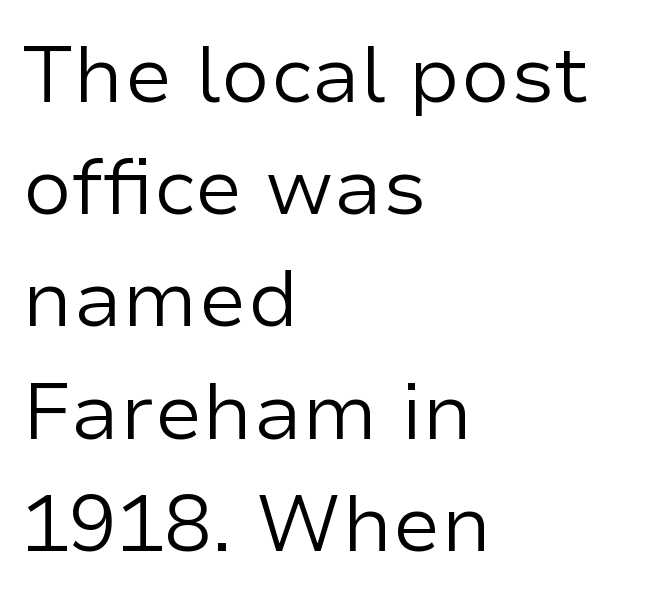
{"serif": "no", "italic": "no", "bold": "no", "weight": "regular", "width": "normal", "stroke_contrast": "low", "x_height": "medium", "monospaced": "no", "underline": "no", "align": "left", "line_spacing": "normal", "line_spacing_ratio": 1.42, "letter_spacing": "normal", "letter_spacing_em": 0.0, "glyph_px": 79}
